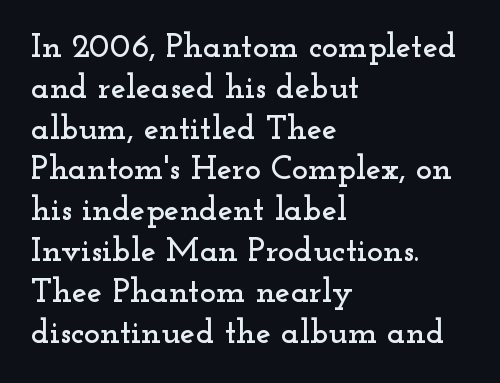
{"serif": "yes", "italic": "no", "width": "wide", "stroke_contrast": "low", "x_height": "small", "monospaced": "no", "underline": "no", "align": "left", "line_spacing_ratio": 1.2, "letter_spacing": "normal", "letter_spacing_em": 0.0, "glyph_px": 34}
